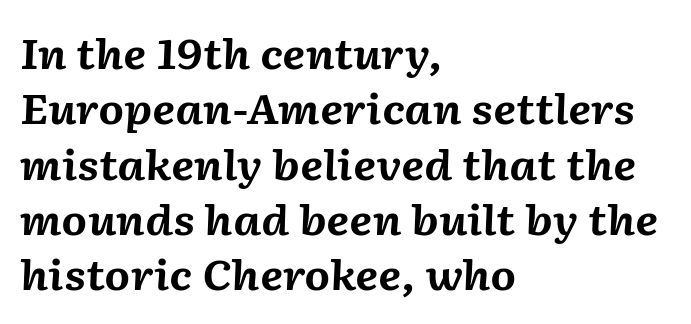
Q: Is the text bold? A: Yes.
Q: Is the text italic (slanted)? A: Yes, it leans right by about 2 degrees.
Q: Is the text underlined? A: No.
Q: How is the paragraph aligned? A: Left-aligned.
Q: Is the spacing between letters normal or unusually wide? A: Normal.
Q: Is the spacing between lines tight, normal or loose? A: Normal.
Q: Width (condensed, normal, or wide)? A: Normal.
Q: Stroke contrast? A: Medium.
Q: x-height? A: Medium.
Q: Monospaced? A: No.
